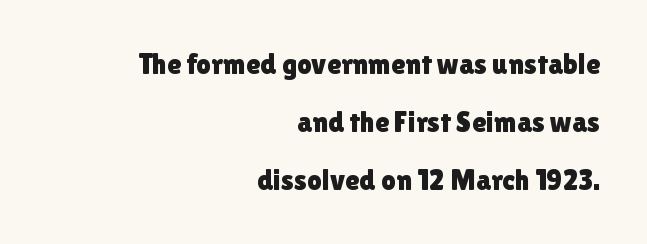
{"serif": "no", "italic": "no", "width": "normal", "x_height": "medium", "monospaced": "no", "underline": "no", "align": "right", "line_spacing": "loose", "line_spacing_ratio": 2.0, "letter_spacing": "normal", "letter_spacing_em": 0.0, "glyph_px": 29}
